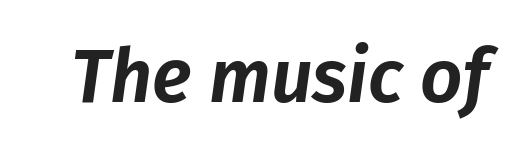
Q: Is the text italic (slanted)? A: Yes, it leans right by about 8 degrees.
Q: Is the text underlined? A: No.
Q: Is the spacing between letters normal or unusually wide? A: Normal.
Q: Width (condensed, normal, or wide)? A: Normal.
Q: Stroke contrast? A: Low.
Q: x-height? A: Medium.
Q: Monospaced? A: No.
